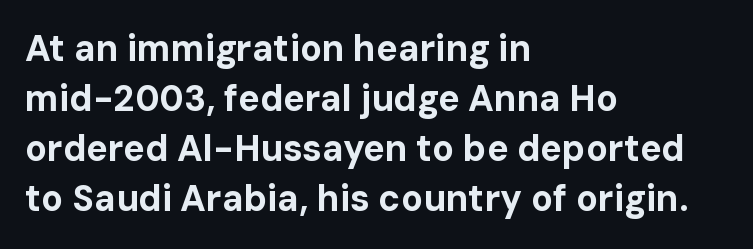
The image shows 36 px bold sans-serif type, upright; set left-aligned, normal line spacing (1.39x), normal letter spacing, not underlined; low stroke contrast and a medium x-height.
